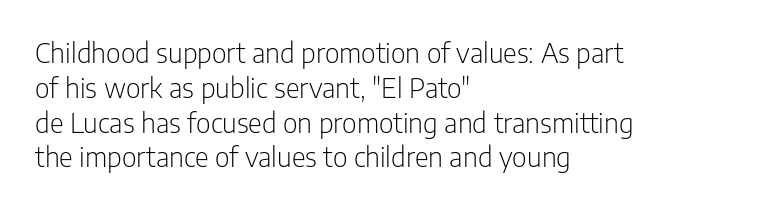
{"italic": "no", "bold": "no", "underline": "no", "align": "left", "line_spacing": "normal", "line_spacing_ratio": 1.29, "letter_spacing": "normal", "letter_spacing_em": 0.0, "glyph_px": 27}
